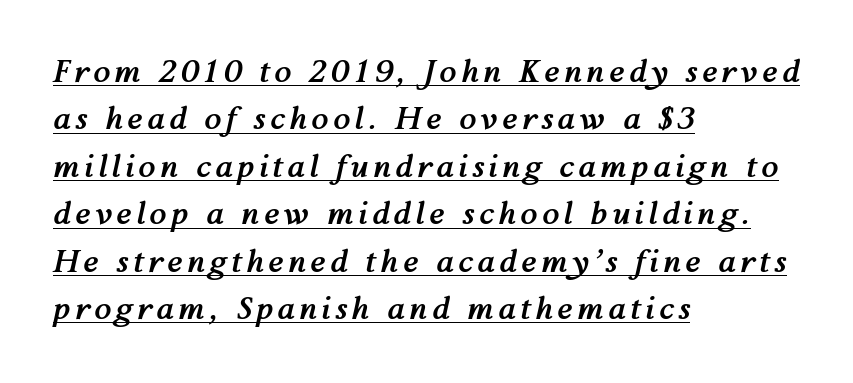
Every character sits at an angle, as italics do. Does a line run under the words? Yes, clearly. Here the designer chose a conventional face with non-uniform glyph widths. Leading: standard.
